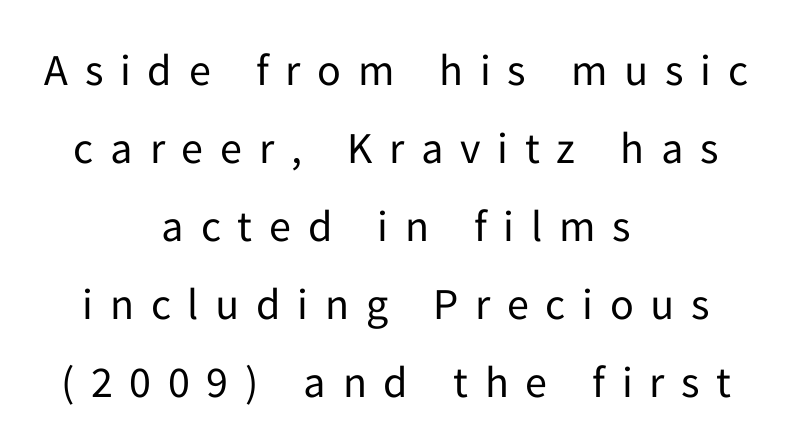
The image shows 44 px regular-weight sans-serif type, upright; set centered, line spacing 1.77x, unusually wide letter spacing (+0.38 em), not underlined; low stroke contrast and a medium x-height.
